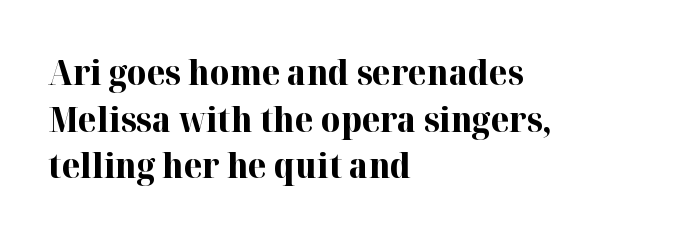
{"serif": "yes", "italic": "no", "bold": "yes", "weight": "bold", "width": "normal", "stroke_contrast": "high", "x_height": "medium", "monospaced": "no", "underline": "no", "align": "left", "line_spacing": "normal", "line_spacing_ratio": 1.37, "letter_spacing": "normal", "letter_spacing_em": 0.0, "glyph_px": 34}
